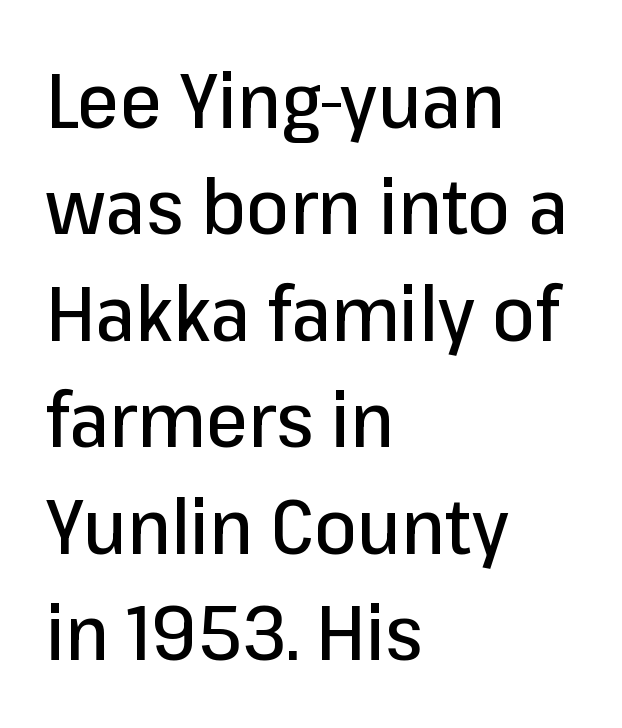
{"serif": "no", "italic": "no", "width": "normal", "stroke_contrast": "low", "x_height": "medium", "monospaced": "no", "underline": "no", "align": "left", "line_spacing": "normal", "line_spacing_ratio": 1.4, "letter_spacing": "normal", "letter_spacing_em": 0.0, "glyph_px": 76}
